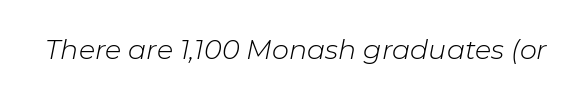
{"italic": "yes", "lean": "right", "slant_degrees": 11, "bold": "no", "underline": "no", "letter_spacing": "normal", "letter_spacing_em": 0.0, "glyph_px": 27}
